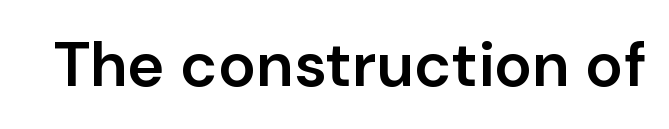
{"serif": "no", "italic": "no", "bold": "semi", "weight": "semibold", "width": "normal", "stroke_contrast": "low", "x_height": "medium", "monospaced": "no", "underline": "no", "letter_spacing": "normal", "letter_spacing_em": 0.0, "glyph_px": 63}
